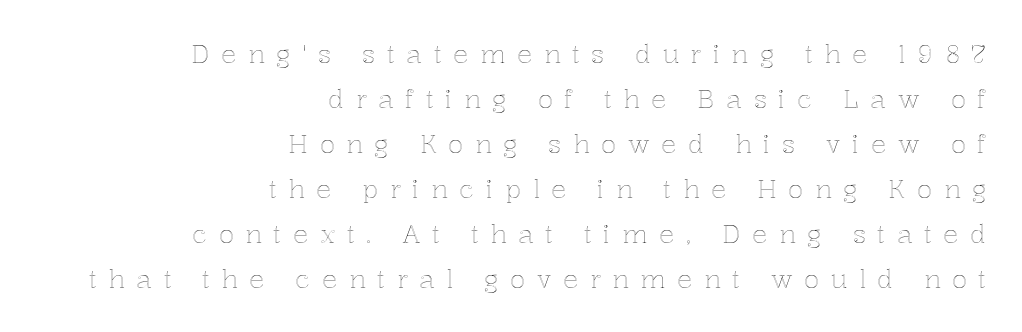
The axis of the letterforms is exactly vertical. One-word summary of the alignment: right. Check under the words: just untouched page. Here the glyphs are tracked loosely, breaking word shapes into spaced letters.
